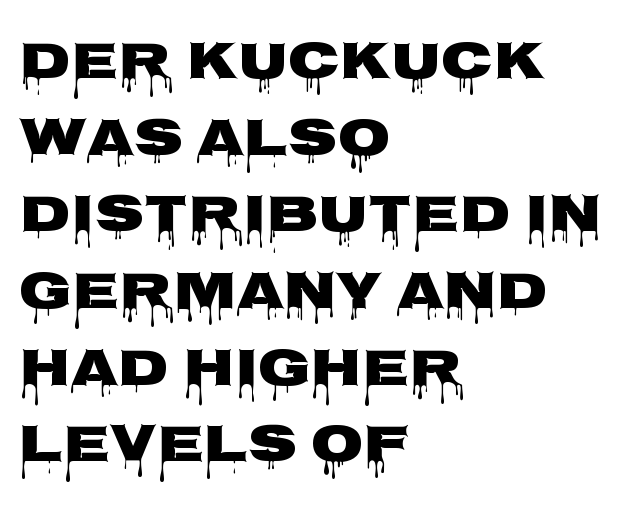
The image shows 54 px wide sans-serif type, upright; set left-aligned, normal line spacing (1.42x), normal letter spacing, not underlined; low stroke contrast and a large x-height.
